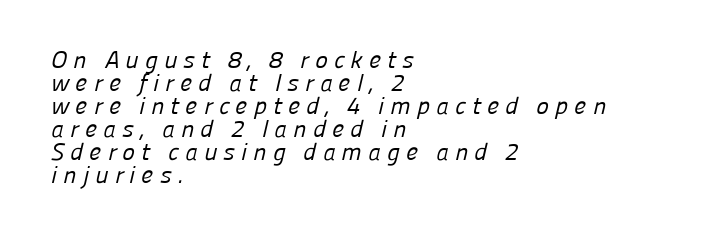
Q: Is the text bold? A: No.
Q: Is the text underlined? A: No.
Q: How is the paragraph aligned? A: Left-aligned.
Q: Is the spacing between letters normal or unusually wide? A: Unusually wide.
Q: Is the spacing between lines tight, normal or loose? A: Tight.
